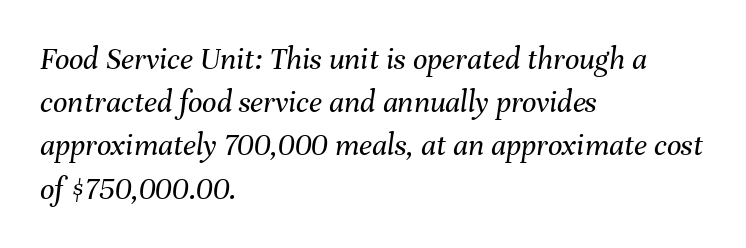
{"italic": "yes", "lean": "right", "slant_degrees": 8, "bold": "no", "weight": "regular", "width": "normal", "stroke_contrast": "medium", "x_height": "medium", "monospaced": "no", "underline": "no", "align": "left", "line_spacing": "normal", "line_spacing_ratio": 1.35, "letter_spacing": "normal", "letter_spacing_em": 0.0, "glyph_px": 32}
